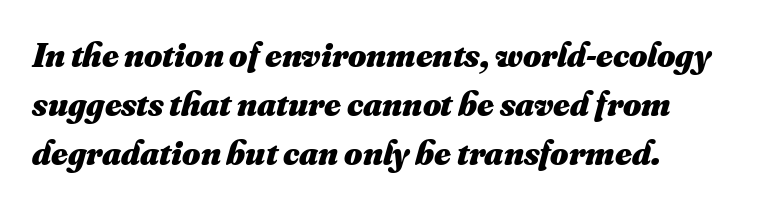
These lines are rendered in a variable-pitch font. The rows are spaced the way most documents space them. The zone under the glyphs is completely vacant. Look at the tracking — it's just the regular setting, nothing added.
